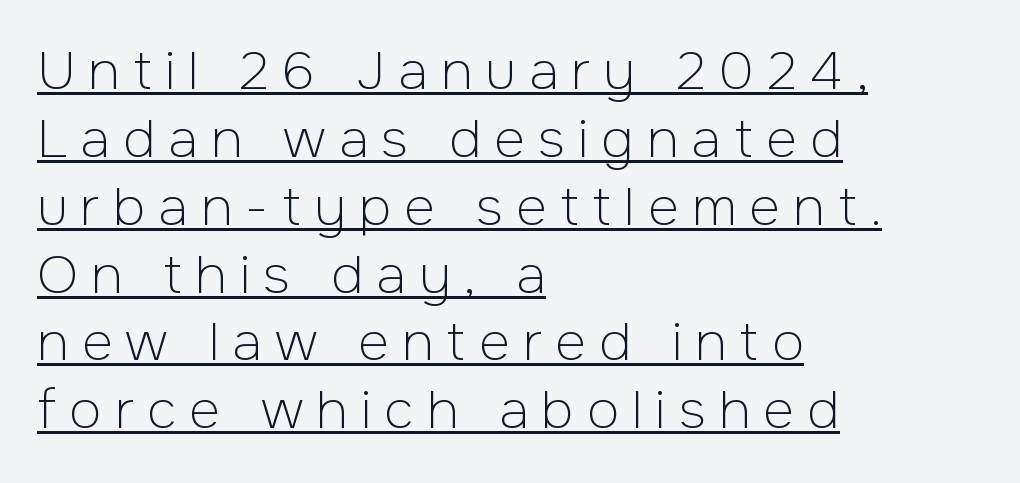
Q: Is the text bold? A: No.
Q: Is the text italic (slanted)? A: No, it is upright.
Q: Is the typeface a serif or a sans-serif typeface? A: Sans-serif.
Q: Is the text underlined? A: Yes.
Q: How is the paragraph aligned? A: Left-aligned.
Q: Is the spacing between letters normal or unusually wide? A: Unusually wide.
Q: Is the spacing between lines tight, normal or loose? A: Normal.
Q: Width (condensed, normal, or wide)? A: Normal.
Q: Stroke contrast? A: Low.
Q: x-height? A: Medium.
Q: Monospaced? A: No.
